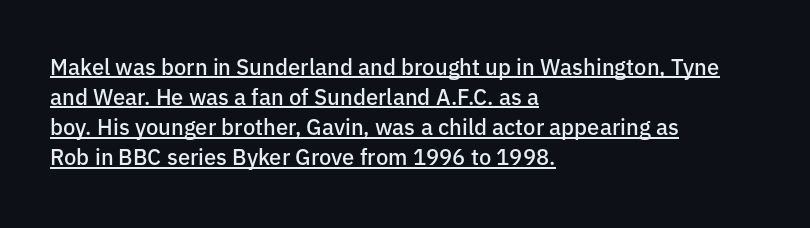
Every row of glyphs begins at an identical x-position on the left. In terms of weight, the rendering is demibold, just under bold. This is roman type, the default non-slanted kind. Regarding leading, the lines here are spaced in the standard way. You could call the tracking neutral — neither tight nor loose. Descenders here cross a horizontal rule under the line.
